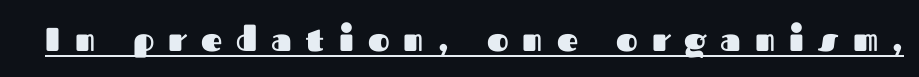
The face used here is proportionally spaced, like ordinary book or web type. I'd call this a sans setting — the letters go barefoot. Strong, thick strokes mark this as bold type. The horizontal fit of the characters is loose and conspicuously gappy. The letters stand upright; this is a roman face.
